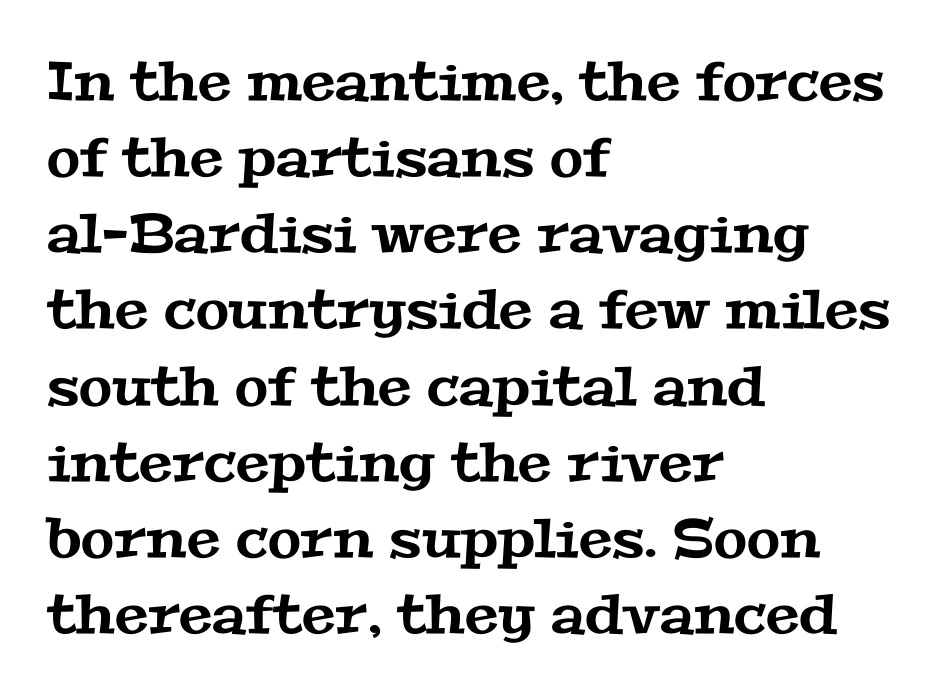
Where is the straight margin? On the left. Here the designer chose a conventional face with non-uniform glyph widths. The zone under the glyphs is completely vacant. Note: serifs present on the glyphs.
